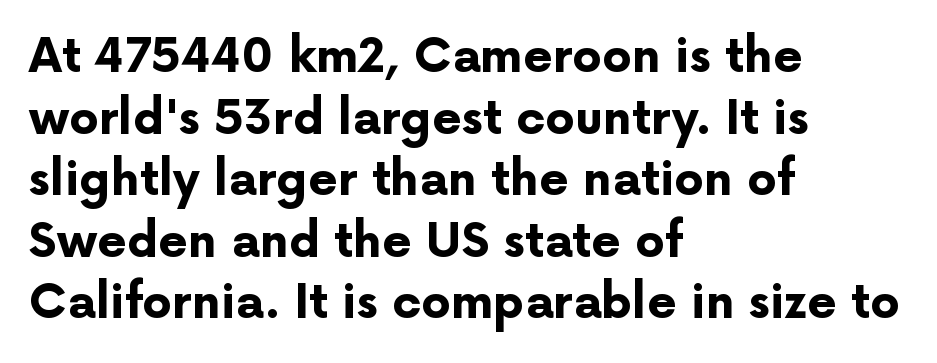
{"serif": "no", "italic": "no", "bold": "yes", "weight": "bold", "width": "normal", "stroke_contrast": "low", "x_height": "medium", "monospaced": "no", "underline": "no", "align": "left", "line_spacing": "normal", "line_spacing_ratio": 1.31, "letter_spacing": "normal", "letter_spacing_em": 0.0, "glyph_px": 47}
